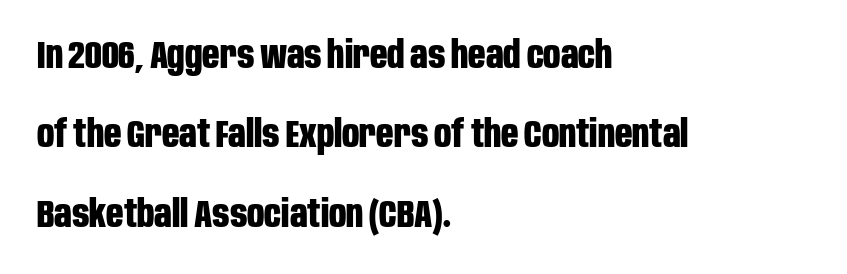
Q: Is the text bold? A: Yes.
Q: Is the text italic (slanted)? A: No, it is upright.
Q: Is the typeface a serif or a sans-serif typeface? A: Sans-serif.
Q: Is the text underlined? A: No.
Q: How is the paragraph aligned? A: Left-aligned.
Q: Is the spacing between letters normal or unusually wide? A: Normal.
Q: Is the spacing between lines tight, normal or loose? A: Loose.
Q: Width (condensed, normal, or wide)? A: Condensed.
Q: Stroke contrast? A: Low.
Q: x-height? A: Large.
Q: Monospaced? A: No.
